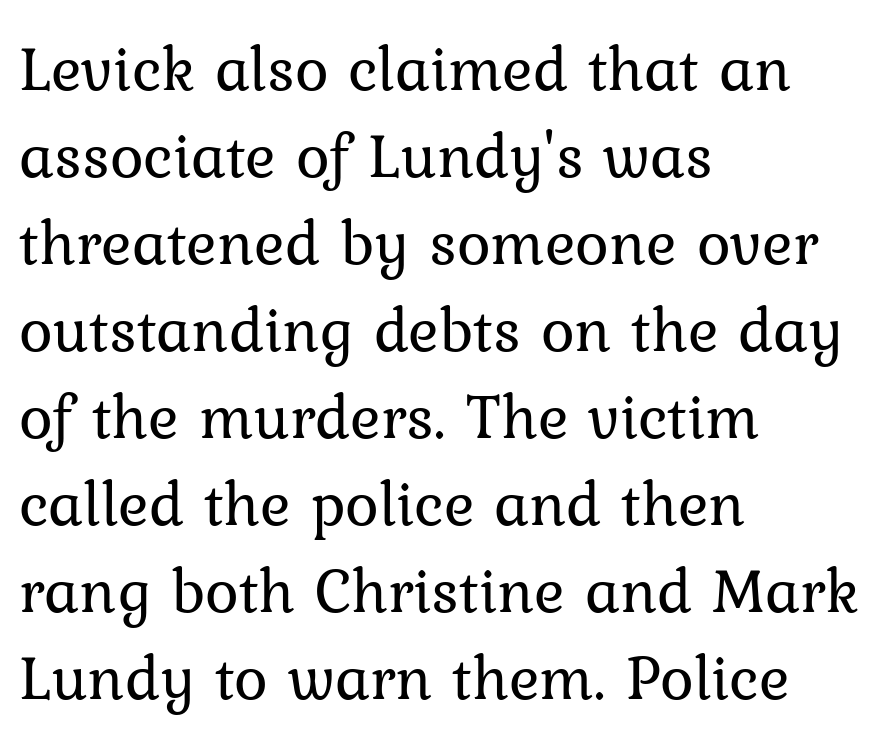
Q: Is the text bold? A: No.
Q: Is the text italic (slanted)? A: No, it is upright.
Q: Is the typeface a serif or a sans-serif typeface? A: Serif.
Q: Is the text underlined? A: No.
Q: How is the paragraph aligned? A: Left-aligned.
Q: Is the spacing between letters normal or unusually wide? A: Normal.
Q: Is the spacing between lines tight, normal or loose? A: Normal.
Q: Width (condensed, normal, or wide)? A: Normal.
Q: Stroke contrast? A: Low.
Q: x-height? A: Medium.
Q: Monospaced? A: No.
